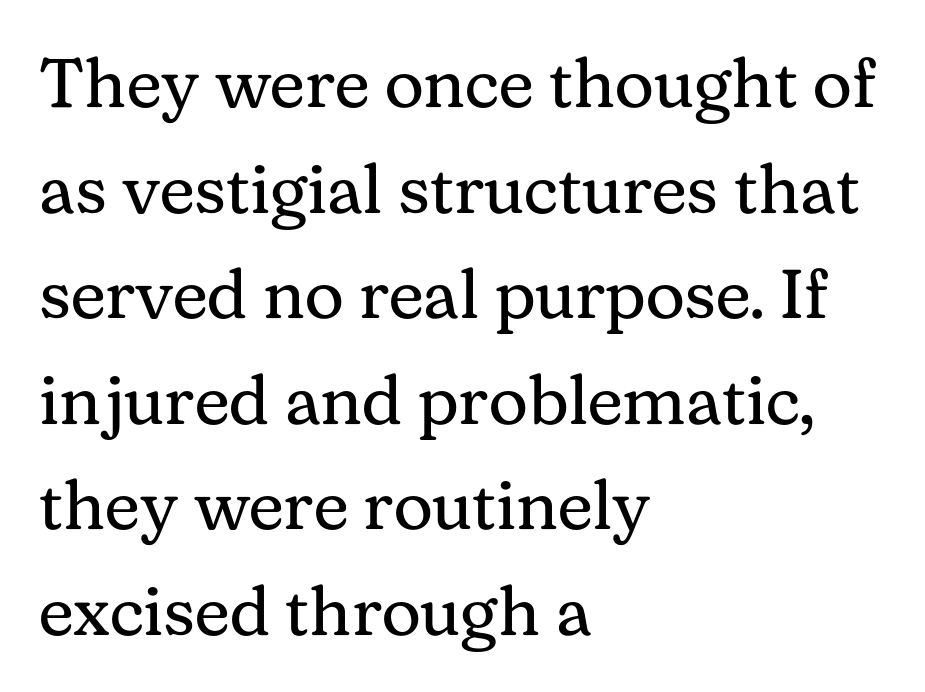
The image shows 69 px regular-weight serif type, upright; set left-aligned, normal line spacing (1.53x), normal letter spacing, not underlined; medium stroke contrast and a medium x-height.
